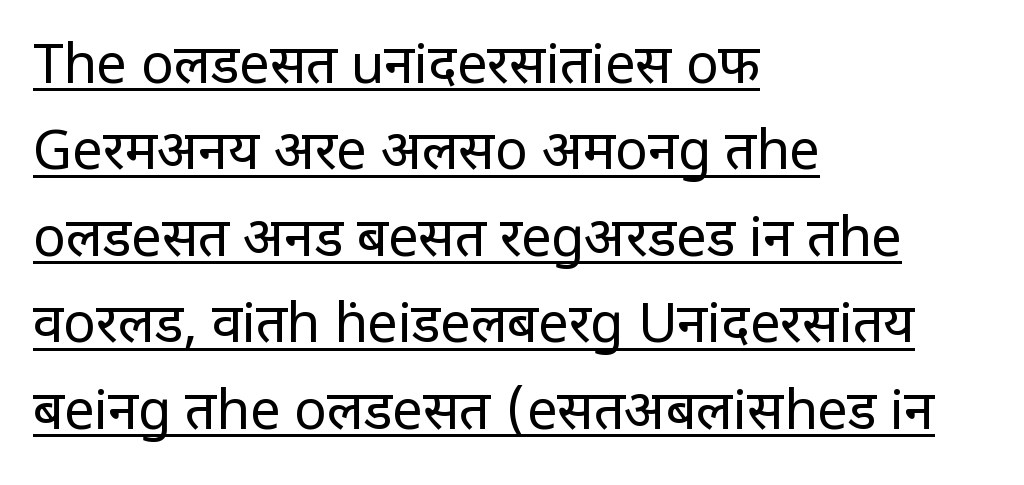
{"serif": "no", "italic": "no", "bold": "no", "weight": "regular", "width": "condensed", "stroke_contrast": "low", "x_height": "large", "monospaced": "no", "underline": "yes", "align": "left", "line_spacing": "normal", "line_spacing_ratio": 1.6, "letter_spacing": "normal", "letter_spacing_em": 0.0, "glyph_px": 54}
